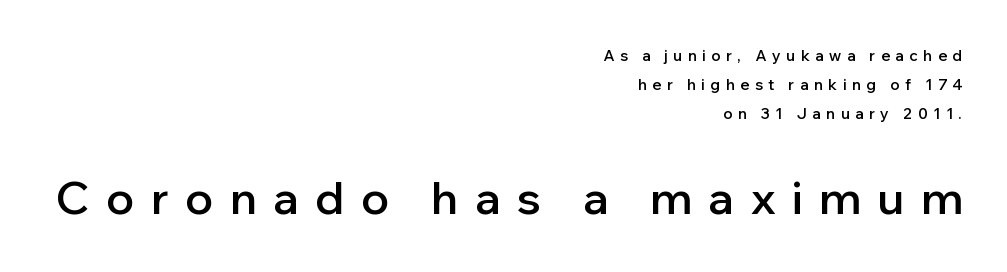
{"serif": "no", "italic": "no", "bold": "semi", "weight": "semibold", "width": "normal", "stroke_contrast": "low", "x_height": "medium", "monospaced": "no", "underline": "no", "align": "right", "line_spacing": "loose", "line_spacing_ratio": 1.94, "letter_spacing": "wide", "letter_spacing_em": 0.37, "larger_block": "second", "size_ratio": 3.0, "glyph_px": 45}
